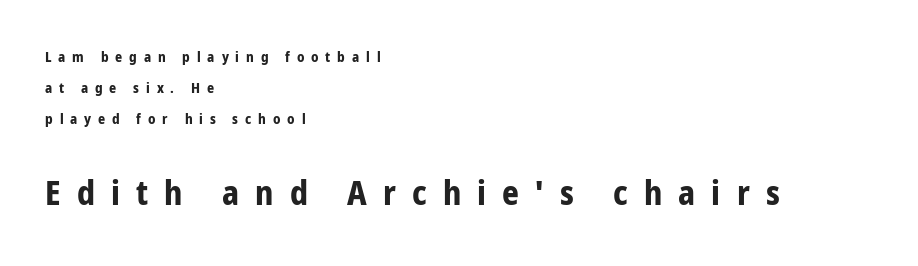
The image shows 33 px bold, condensed sans-serif type, upright; set left-aligned, loose line spacing (2.22x), unusually wide letter spacing (+0.49 em), not underlined; the second (bottom) block is 2.36x larger; low stroke contrast and a medium x-height.
